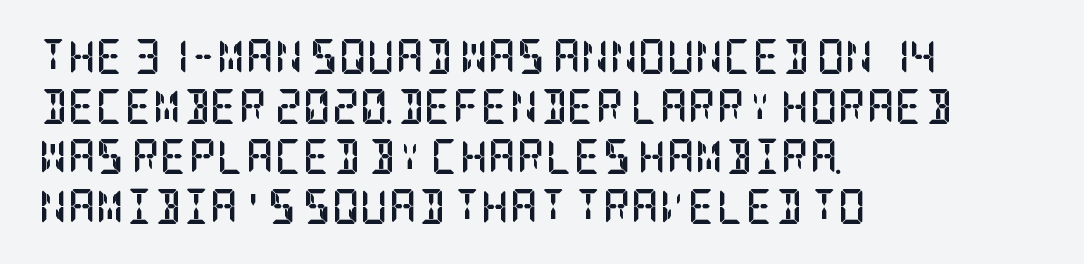
{"serif": "yes", "italic": "no", "bold": "yes", "weight": "semibold", "width": "condensed", "stroke_contrast": "low", "x_height": "large", "underline": "no", "align": "left", "line_spacing": "normal", "line_spacing_ratio": 1.43, "letter_spacing": "normal", "letter_spacing_em": 0.0, "glyph_px": 35}
